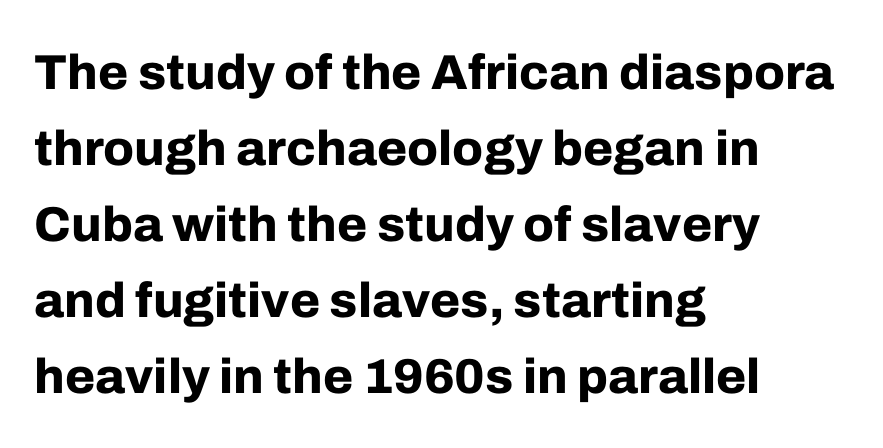
The image shows 49 px bold sans-serif type, upright; set left-aligned, normal line spacing (1.55x), normal letter spacing, not underlined; low stroke contrast and a medium x-height.
